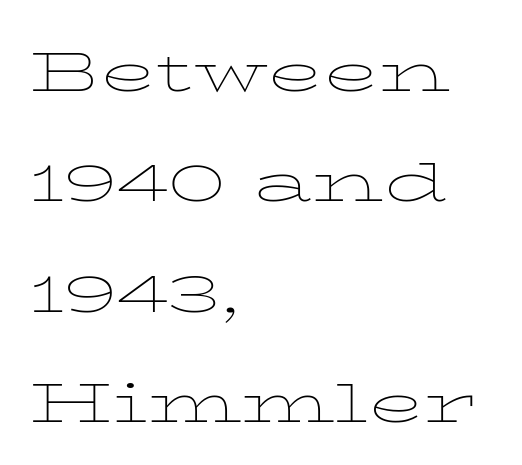
The image shows 74 px thin, wide type, upright; set left-aligned, normal line spacing (1.49x), normal letter spacing, not underlined; low stroke contrast and a medium x-height.
